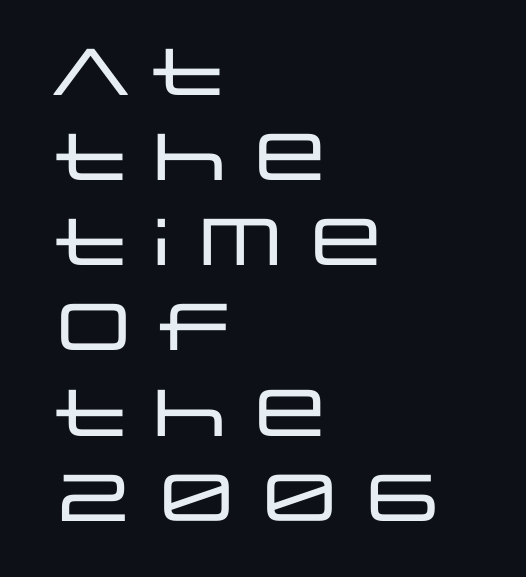
Visually the block forms a straight wall on the left and a jagged coastline on the right. Stroke terminals: plain, sans-serif. The rows are spaced the way most documents space them. These lines were composed using upright roman letters.
